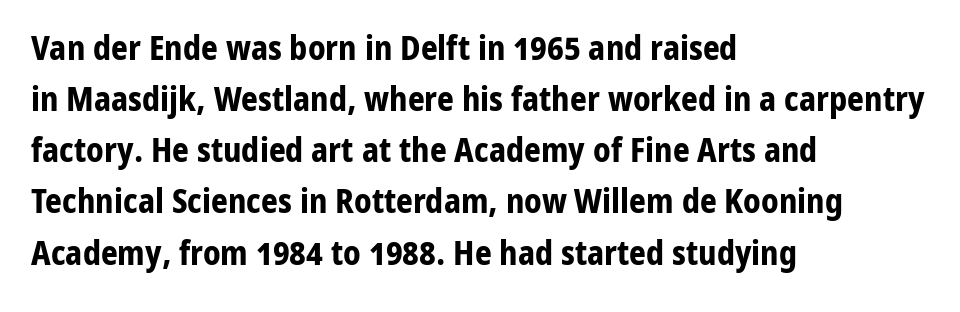
{"serif": "no", "italic": "no", "bold": "yes", "weight": "bold", "width": "normal", "stroke_contrast": "low", "x_height": "medium", "monospaced": "no", "underline": "no", "align": "left", "line_spacing": "normal", "line_spacing_ratio": 1.55, "letter_spacing": "normal", "letter_spacing_em": 0.0, "glyph_px": 33}
